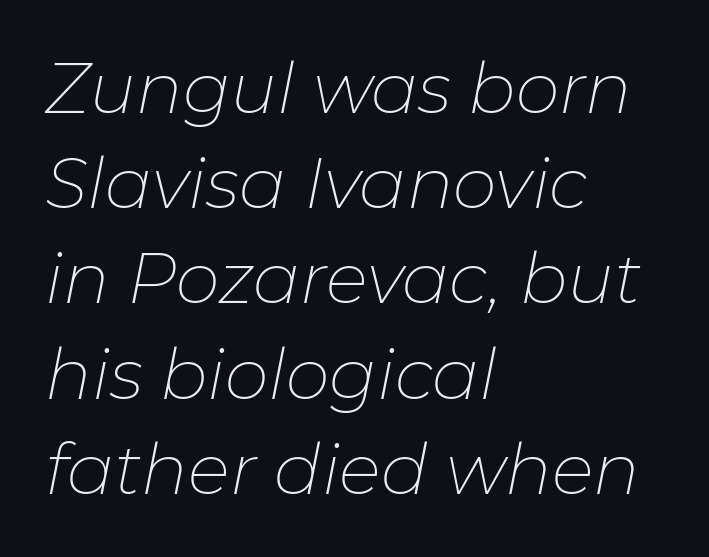
Q: Is the text bold? A: No.
Q: Is the text italic (slanted)? A: Yes, it leans right by about 11 degrees.
Q: Is the text underlined? A: No.
Q: How is the paragraph aligned? A: Left-aligned.
Q: Is the spacing between letters normal or unusually wide? A: Normal.
Q: Is the spacing between lines tight, normal or loose? A: Normal.
Q: Width (condensed, normal, or wide)? A: Normal.
Q: Stroke contrast? A: Low.
Q: x-height? A: Medium.
Q: Monospaced? A: No.
